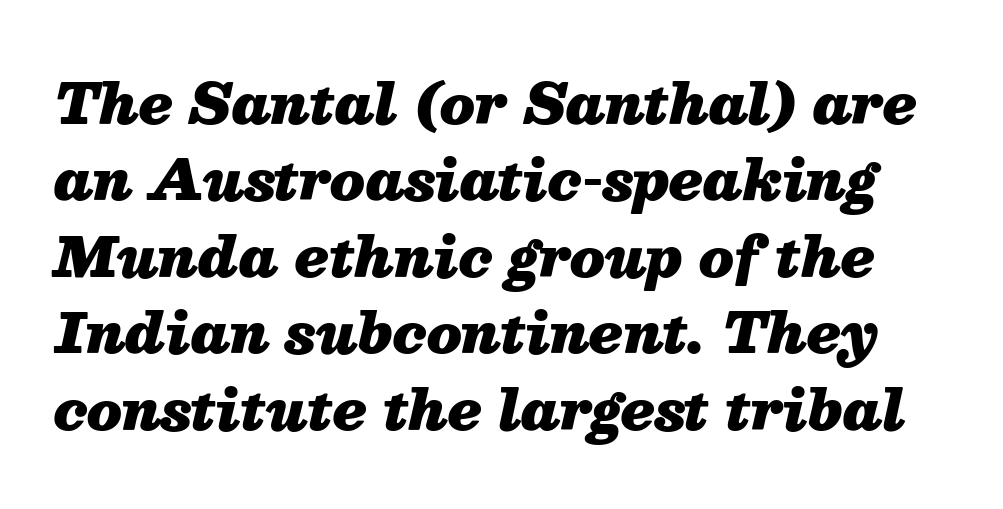
Honestly, there is no underline to notice here at all. Compared with an ordinary text face, these strokes are far heavier — a full bold. Default kerning and tracking; the words read as compact shapes. Emphasis-style slanted type is in use. A typesetter would call this proportional, since set widths differ per character.
